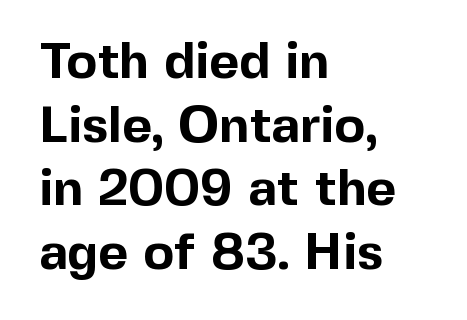
The image shows 51 px bold sans-serif type, upright; set left-aligned, normal line spacing (1.25x), normal letter spacing, not underlined; a medium x-height.
